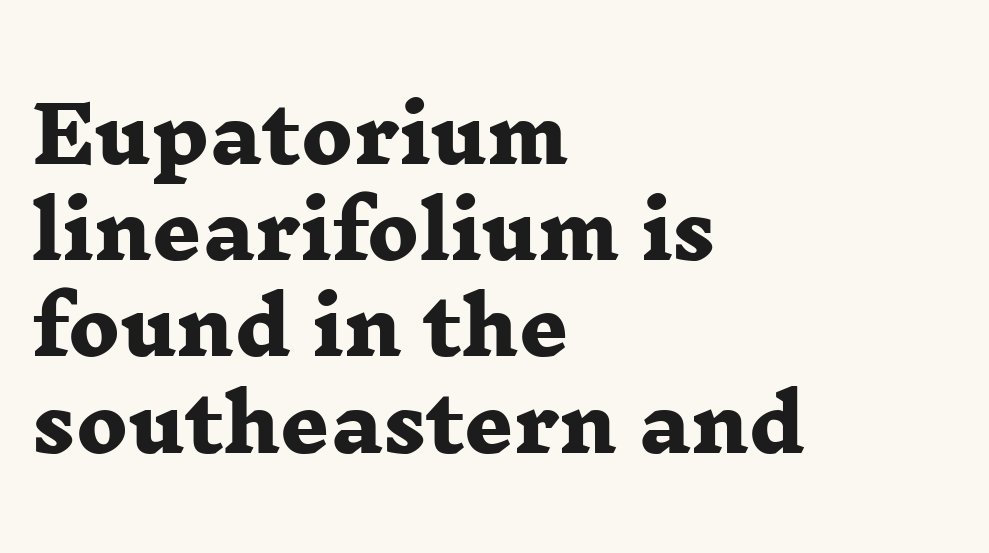
{"serif": "yes", "bold": "yes", "weight": "heavy", "width": "wide", "stroke_contrast": "low", "x_height": "medium", "monospaced": "no", "underline": "no", "align": "left", "line_spacing": "normal", "line_spacing_ratio": 1.25, "letter_spacing": "normal", "letter_spacing_em": 0.0, "glyph_px": 77}
